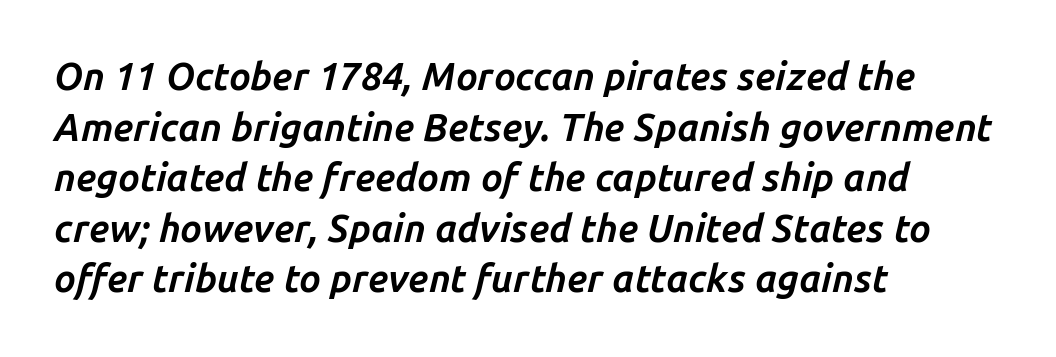
These lines are rendered in a variable-pitch font. If you drew a ruler down the left edge, every line would touch it. The letterforms sit shoulder to shoulder at normal distance. Has an underline been added? It has not. Quick note: italic. Plenty of ink on the page — the face is bold.
